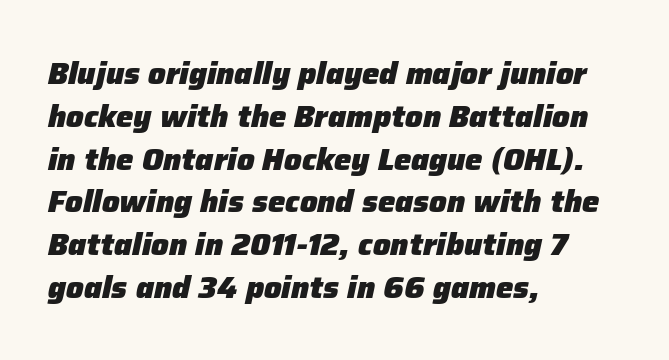
This is oblique type, the kind used for emphasis or titles. The words here are not underlined. Letter spacing: default. The passage shown stacks its lines at a standard gap. The sample has been set heavy, in full bold. The rendering anchors every line to the left-hand side.
